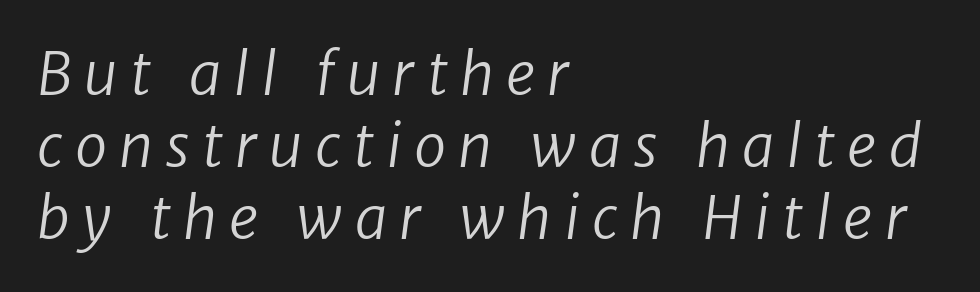
Q: Is the text bold? A: No.
Q: Is the typeface a serif or a sans-serif typeface? A: Sans-serif.
Q: Is the text underlined? A: No.
Q: How is the paragraph aligned? A: Left-aligned.
Q: Is the spacing between letters normal or unusually wide? A: Unusually wide.
Q: Width (condensed, normal, or wide)? A: Normal.
Q: Stroke contrast? A: Low.
Q: x-height? A: Medium.
Q: Monospaced? A: No.
